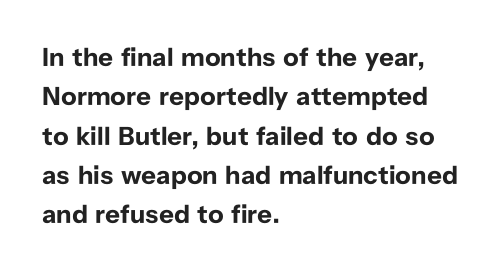
Typeset ragged right — the left edge is the straight one. The passage shown is not underscored anywhere. The lettering stays uniformly vertical, giving the passage a roman look. Short note: letters normally spaced.
